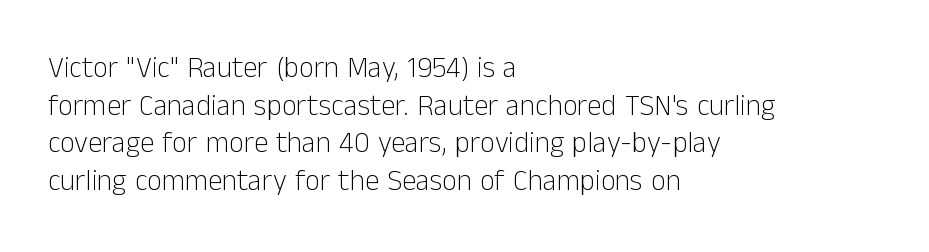
Q: Is the text bold? A: No.
Q: Is the text italic (slanted)? A: No, it is upright.
Q: Is the typeface a serif or a sans-serif typeface? A: Sans-serif.
Q: Is the text underlined? A: No.
Q: How is the paragraph aligned? A: Left-aligned.
Q: Is the spacing between letters normal or unusually wide? A: Normal.
Q: Is the spacing between lines tight, normal or loose? A: Normal.
Q: Width (condensed, normal, or wide)? A: Normal.
Q: Stroke contrast? A: Low.
Q: x-height? A: Medium.
Q: Monospaced? A: No.
